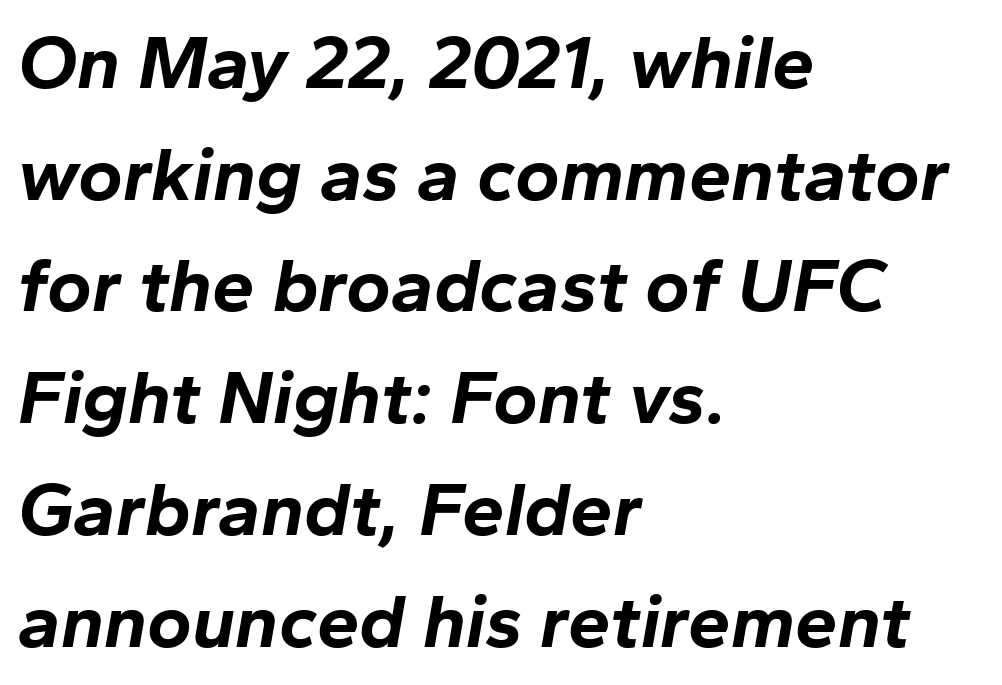
Q: Is the text bold? A: Yes.
Q: Is the text italic (slanted)? A: Yes, it leans right by about 10 degrees.
Q: Is the text underlined? A: No.
Q: How is the paragraph aligned? A: Left-aligned.
Q: Is the spacing between letters normal or unusually wide? A: Normal.
Q: Is the spacing between lines tight, normal or loose? A: Normal.
Q: Width (condensed, normal, or wide)? A: Normal.
Q: Stroke contrast? A: Low.
Q: x-height? A: Medium.
Q: Monospaced? A: No.
